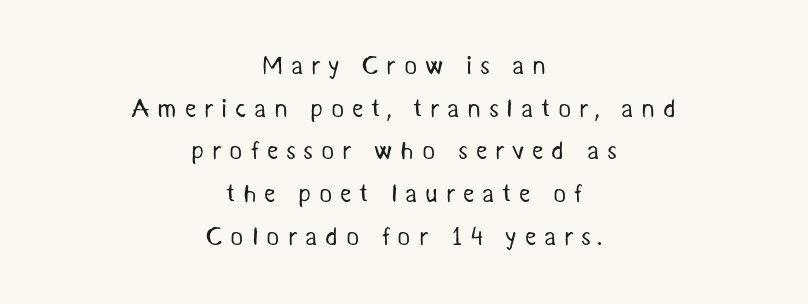
The image shows 25 px text type; set centered, line spacing 1.71x, unusually wide letter spacing (+0.31 em), not underlined.
